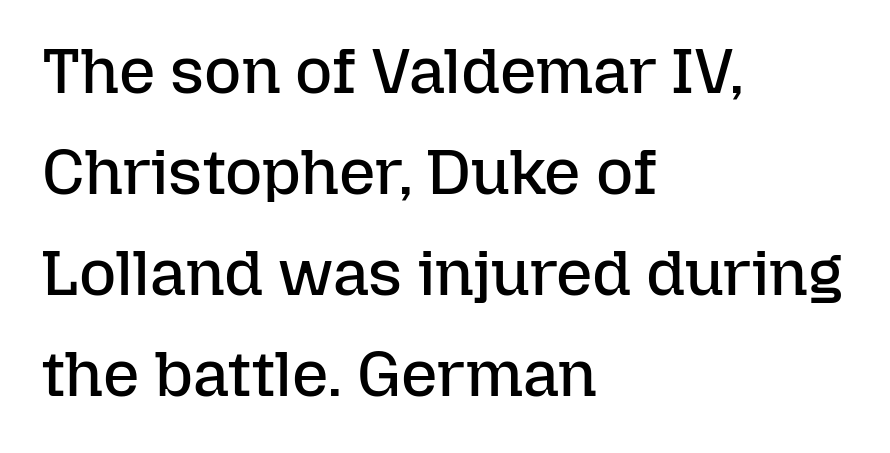
A normal amount of white space separates one row of letters from the next. Stems here are at most as thick as an everyday book face. Does extra space separate the letters? No, they use regular spacing. The area under the type is left untouched. Nope, not italic — everything's standing straight.
